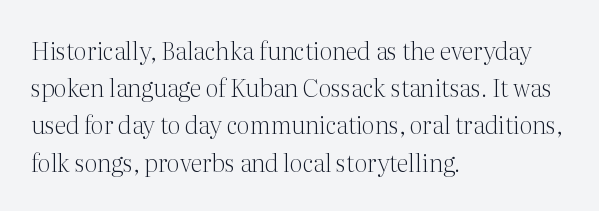
{"italic": "no", "bold": "no", "underline": "no", "align": "left", "line_spacing": "normal", "line_spacing_ratio": 1.55, "letter_spacing": "normal", "letter_spacing_em": 0.0, "glyph_px": 24}
